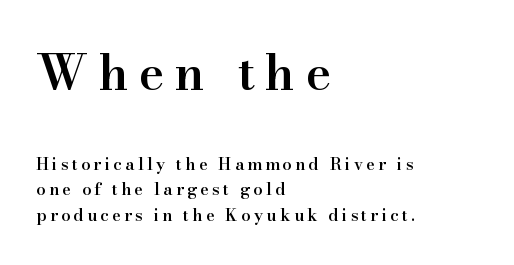
{"serif": "yes", "italic": "no", "bold": "semi", "weight": "semibold", "width": "normal", "stroke_contrast": "high", "x_height": "small", "monospaced": "no", "underline": "no", "align": "left", "line_spacing": "normal", "line_spacing_ratio": 1.61, "letter_spacing": "wide", "letter_spacing_em": 0.22, "larger_block": "first", "size_ratio": 3.0, "glyph_px": 48}
